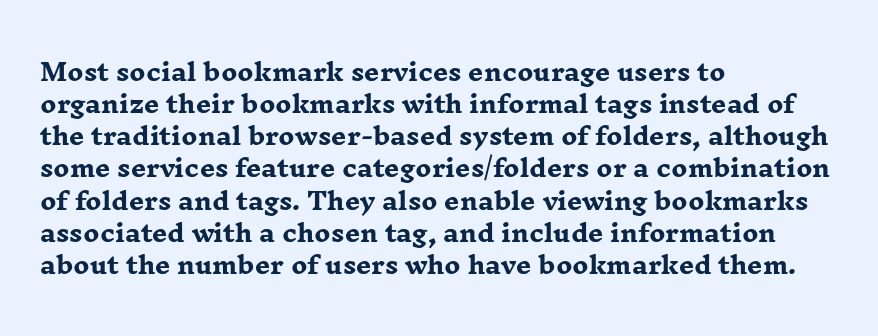
{"italic": "no", "bold": "yes", "underline": "no", "align": "left", "line_spacing": "normal", "line_spacing_ratio": 1.34, "letter_spacing": "normal", "letter_spacing_em": 0.0, "glyph_px": 24}
